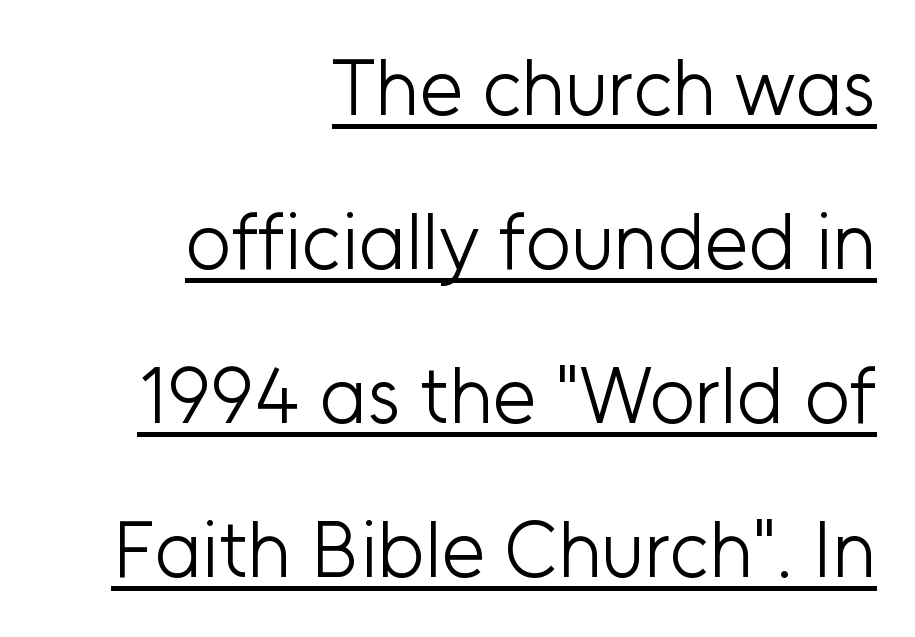
{"serif": "no", "italic": "no", "bold": "no", "weight": "light", "width": "normal", "stroke_contrast": "low", "x_height": "medium", "monospaced": "no", "underline": "yes", "align": "right", "line_spacing": "loose", "line_spacing_ratio": 1.95, "letter_spacing": "normal", "letter_spacing_em": 0.0, "glyph_px": 79}
